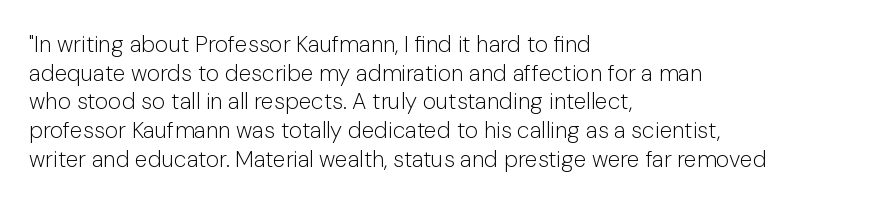
The lines sit at an ordinary, default distance from one another. The text block is weighted toward the left margin, trailing off unevenly rightward. Tracking value appears to be zero — textbook default spacing. Has an underline been added? It has not. Stroke mass is kept to a normal reading level or below.
